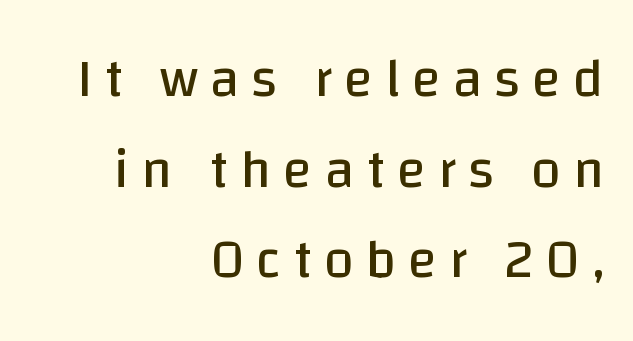
{"serif": "no", "italic": "no", "bold": "no", "weight": "regular", "width": "normal", "stroke_contrast": "low", "x_height": "large", "monospaced": "no", "underline": "no", "align": "right", "line_spacing": "normal", "line_spacing_ratio": 1.68, "letter_spacing": "wide", "letter_spacing_em": 0.22, "glyph_px": 54}
